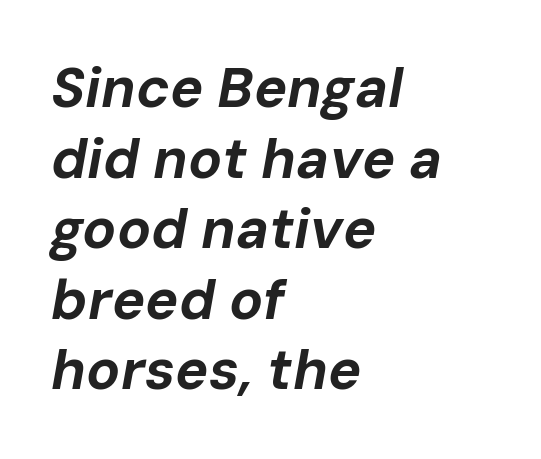
The image shows 56 px bold type, italic (leaning right); set left-aligned, normal line spacing (1.26x), normal letter spacing, not underlined; low stroke contrast and a medium x-height.
